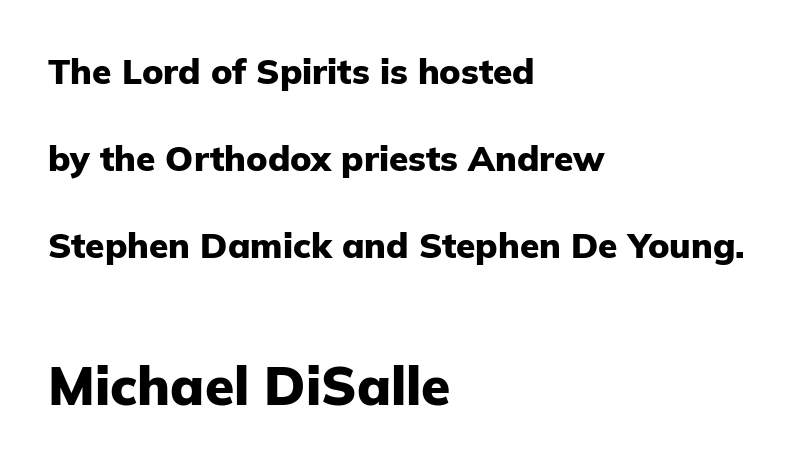
Q: Is the text bold? A: Yes.
Q: Is the text italic (slanted)? A: No, it is upright.
Q: Is the typeface a serif or a sans-serif typeface? A: Sans-serif.
Q: Is the text underlined? A: No.
Q: How is the paragraph aligned? A: Left-aligned.
Q: Is the spacing between letters normal or unusually wide? A: Normal.
Q: Is the spacing between lines tight, normal or loose? A: Loose.
Q: Which block of text is set in a larger size, the first (top) or the second (bottom)? A: The second (bottom) one.
Q: Width (condensed, normal, or wide)? A: Normal.
Q: Stroke contrast? A: Low.
Q: x-height? A: Medium.
Q: Monospaced? A: No.
